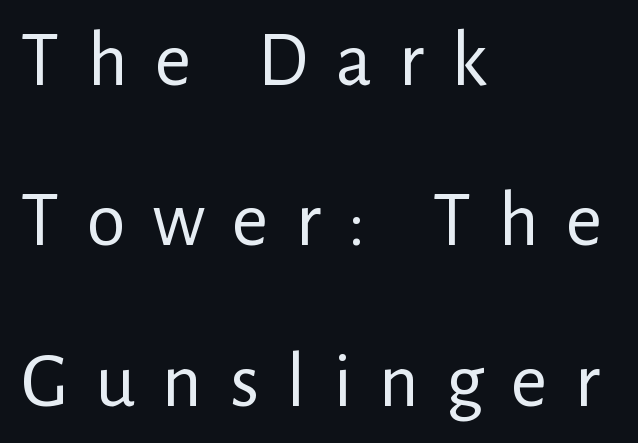
Check where the strokes stop: nothing finishes them off — pure sans. In terms of posture, this sample is upright. Horizontally, the lines are justified to the leading edge only. The gaps between neighbouring characters are conspicuously large. The baseline area is clear. Vertically, the passage feels expansive, rows floating well apart.
